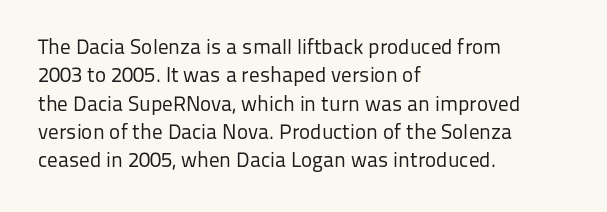
Q: Is the text bold? A: No.
Q: Is the text italic (slanted)? A: No, it is upright.
Q: Is the text underlined? A: No.
Q: How is the paragraph aligned? A: Left-aligned.
Q: Is the spacing between letters normal or unusually wide? A: Normal.
Q: Is the spacing between lines tight, normal or loose? A: Normal.
